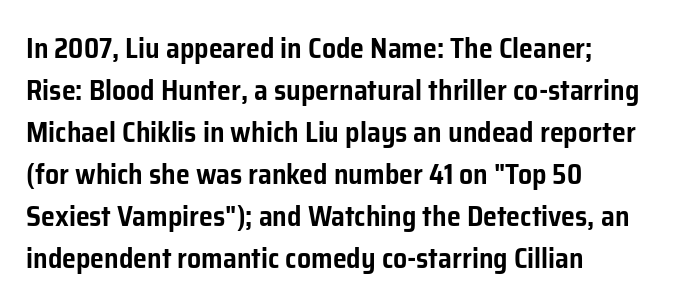
{"serif": "no", "italic": "no", "width": "normal", "stroke_contrast": "low", "x_height": "medium", "monospaced": "no", "underline": "no", "align": "left", "line_spacing": "normal", "line_spacing_ratio": 1.5, "letter_spacing": "normal", "letter_spacing_em": 0.0, "glyph_px": 28}
